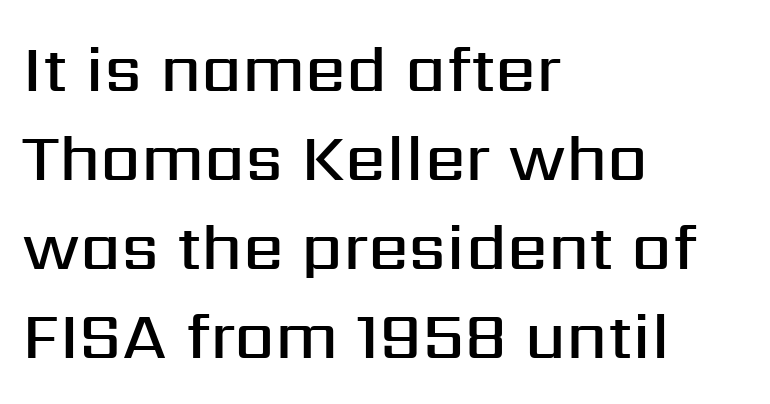
Words float on clear page, feet unadorned. Serif or sans? Sans — the stroke terminals are bare. Caption: standard tracking, unaltered. Honestly, the row spacing looks completely unremarkable. Vertical strokes here are truly vertical. Where is the straight margin? On the left.
